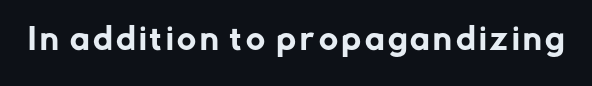
The image shows 29 px sans-serif type, upright; set not underlined; low stroke contrast and a medium x-height.
